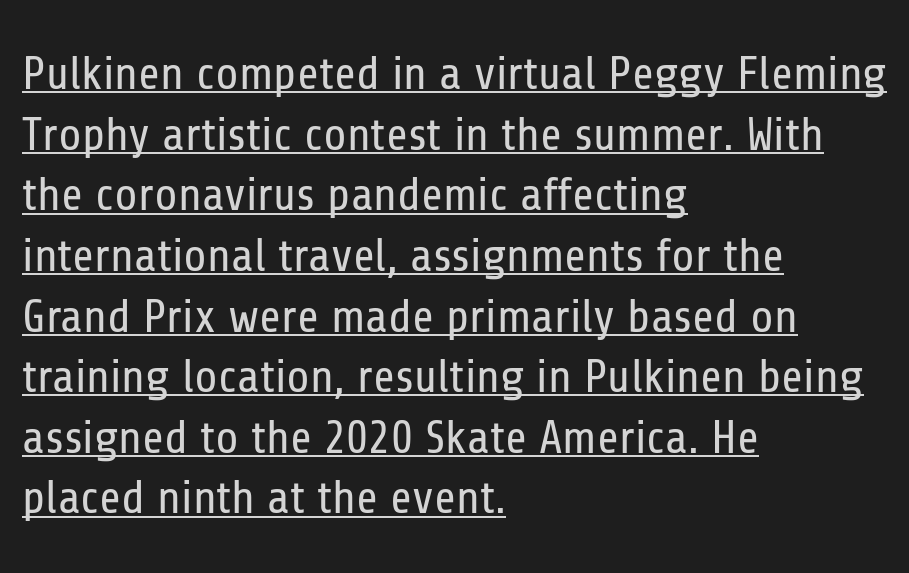
{"serif": "no", "italic": "no", "bold": "no", "weight": "regular", "width": "condensed", "stroke_contrast": "low", "x_height": "medium", "monospaced": "no", "underline": "yes", "align": "left", "line_spacing": "normal", "line_spacing_ratio": 1.29, "letter_spacing": "normal", "letter_spacing_em": 0.0, "glyph_px": 47}
